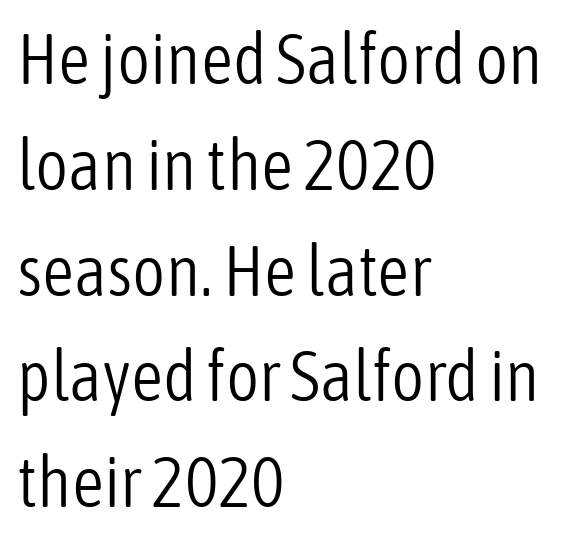
{"serif": "no", "italic": "no", "bold": "no", "weight": "light", "width": "condensed", "stroke_contrast": "low", "x_height": "medium", "monospaced": "no", "underline": "no", "align": "left", "line_spacing": "normal", "line_spacing_ratio": 1.49, "letter_spacing": "normal", "letter_spacing_em": 0.0, "glyph_px": 71}
